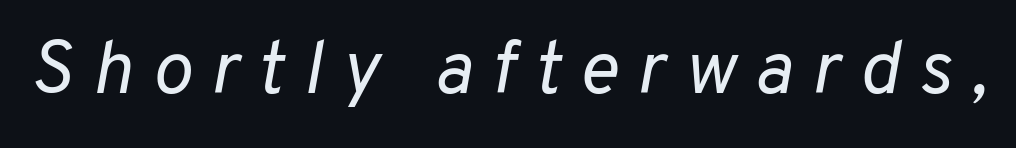
{"italic": "yes", "lean": "right", "slant_degrees": 10, "bold": "no", "weight": "regular", "width": "normal", "stroke_contrast": "low", "x_height": "medium", "monospaced": "no", "underline": "no", "letter_spacing": "wide", "letter_spacing_em": 0.25, "glyph_px": 75}
